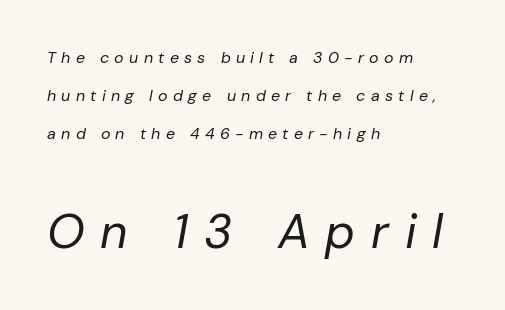
Q: Is the text bold? A: No.
Q: Is the text italic (slanted)? A: Yes, it leans right by about 10 degrees.
Q: Is the text underlined? A: No.
Q: How is the paragraph aligned? A: Left-aligned.
Q: Is the spacing between letters normal or unusually wide? A: Unusually wide.
Q: Is the spacing between lines tight, normal or loose? A: Loose.
Q: Which block of text is set in a larger size, the first (top) or the second (bottom)? A: The second (bottom) one.
Q: Width (condensed, normal, or wide)? A: Normal.
Q: Stroke contrast? A: Low.
Q: x-height? A: Medium.
Q: Monospaced? A: No.
